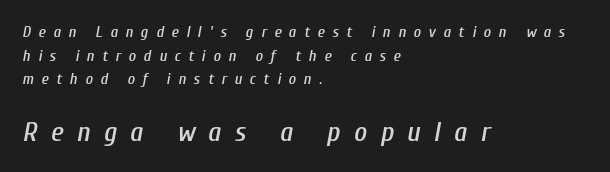
Q: Is the text italic (slanted)? A: Yes, it leans right by about 10 degrees.
Q: Is the text underlined? A: No.
Q: How is the paragraph aligned? A: Left-aligned.
Q: Is the spacing between letters normal or unusually wide? A: Unusually wide.
Q: Is the spacing between lines tight, normal or loose? A: Normal.
Q: Which block of text is set in a larger size, the first (top) or the second (bottom)? A: The second (bottom) one.
Q: Width (condensed, normal, or wide)? A: Condensed.
Q: Stroke contrast? A: Low.
Q: x-height? A: Medium.
Q: Monospaced? A: No.
